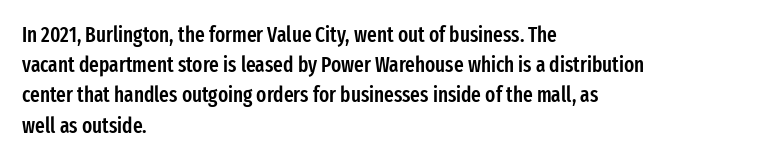
Vertical spacing — default. These lines stack with their left ends in a neat column. A typesetter would mark this as roman, not italic. Only glyphs here, with clear space below each row. What stands out about the letter spacing? Nothing — it is the standard amount.
